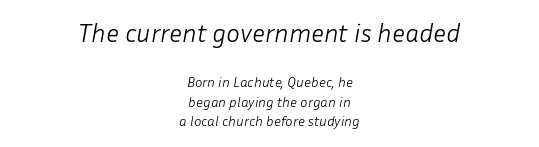
{"italic": "yes", "lean": "right", "slant_degrees": 10, "bold": "no", "underline": "no", "align": "center", "line_spacing": "normal", "line_spacing_ratio": 1.4, "letter_spacing": "normal", "letter_spacing_em": 0.0, "larger_block": "first", "size_ratio": 1.86, "glyph_px": 26}
